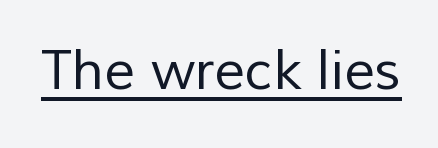
Between one letter and the next there's only the usual sliver of space. Weight: regular or lighter. Type style note: lacks serifs. This sample carries an underscore along the baseline area. Note the varied advance widths — an 'i' is clearly narrower than an 'm'.
